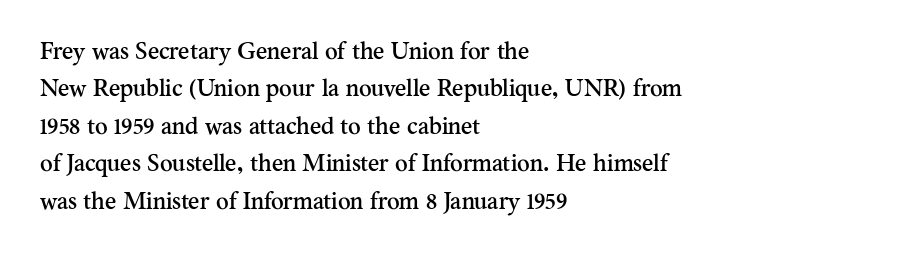
Q: Is the text italic (slanted)? A: No, it is upright.
Q: Is the text underlined? A: No.
Q: How is the paragraph aligned? A: Left-aligned.
Q: Is the spacing between letters normal or unusually wide? A: Normal.
Q: Is the spacing between lines tight, normal or loose? A: Normal.
